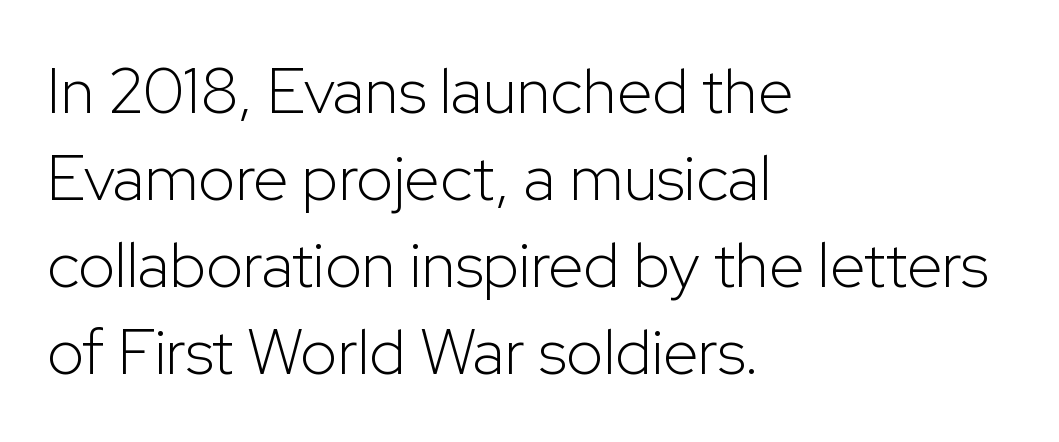
Leading matches the norm, producing a regular column. Lines of text with bare space underneath. Nope, no serifs anywhere on these letters. Do the characters align in a grid? No, the font is proportional. The weight tops out at a normal text grade. The gaps between neighbouring characters are ordinary and unremarkable.
